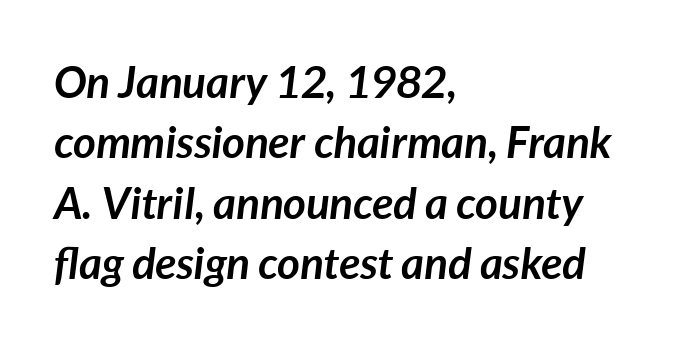
Q: Is the text bold? A: Yes.
Q: Is the text italic (slanted)? A: Yes, it leans right by about 7 degrees.
Q: Is the text underlined? A: No.
Q: How is the paragraph aligned? A: Left-aligned.
Q: Is the spacing between letters normal or unusually wide? A: Normal.
Q: Is the spacing between lines tight, normal or loose? A: Normal.
Q: Width (condensed, normal, or wide)? A: Normal.
Q: Stroke contrast? A: Low.
Q: x-height? A: Medium.
Q: Monospaced? A: No.
